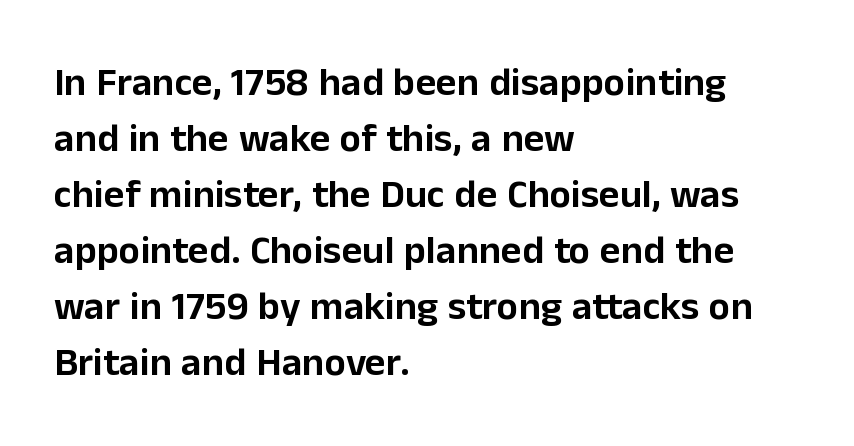
{"serif": "no", "italic": "no", "width": "normal", "stroke_contrast": "low", "x_height": "medium", "monospaced": "no", "underline": "no", "align": "left", "line_spacing": "normal", "line_spacing_ratio": 1.4, "letter_spacing": "normal", "letter_spacing_em": 0.0, "glyph_px": 40}
